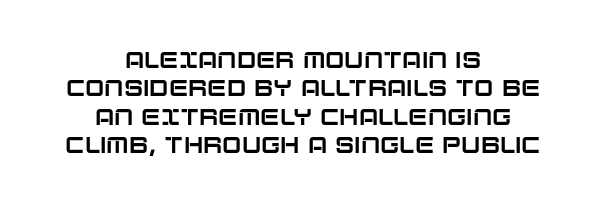
The lines are quadded center. Tall strokes in this sample are plumb rather than angled. You could call the tracking neutral — neither tight nor loose. The words here are not underlined.
